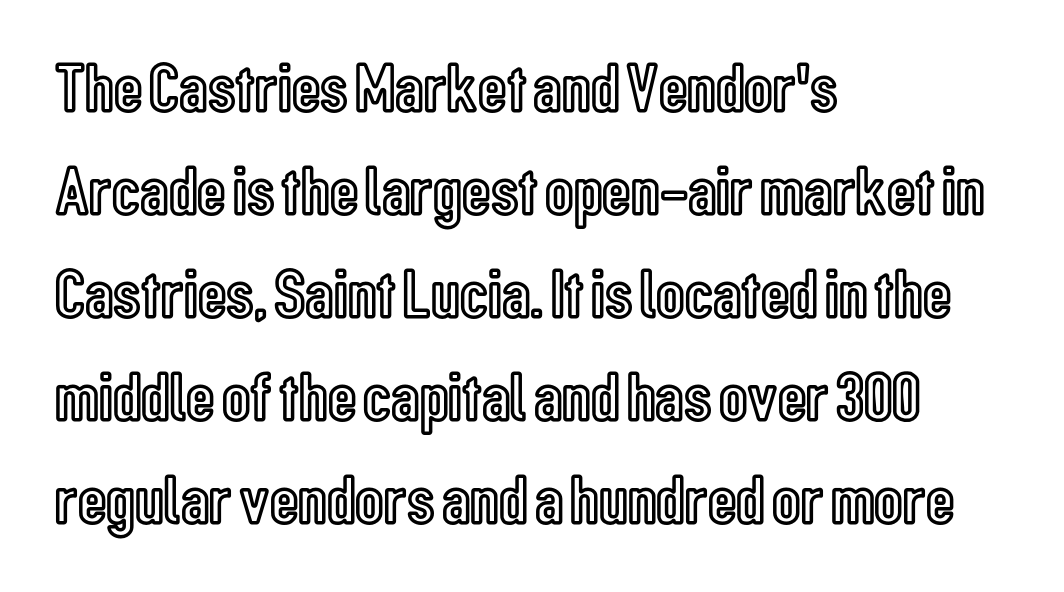
The image shows 70 px condensed type, upright; set left-aligned, normal line spacing (1.47x), normal letter spacing, not underlined; a medium x-height.
